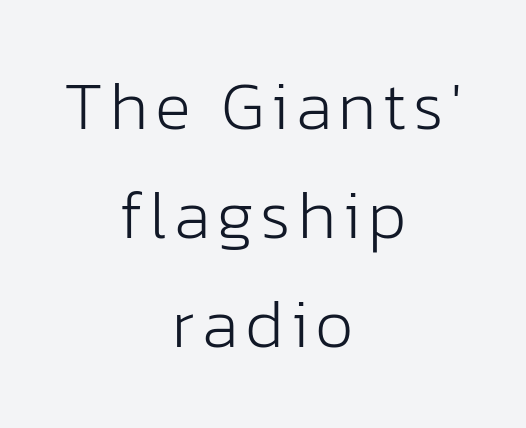
{"serif": "no", "italic": "no", "bold": "no", "weight": "light", "width": "normal", "stroke_contrast": "low", "x_height": "medium", "monospaced": "no", "underline": "no", "align": "center", "line_spacing": "normal", "line_spacing_ratio": 1.6, "glyph_px": 68}
